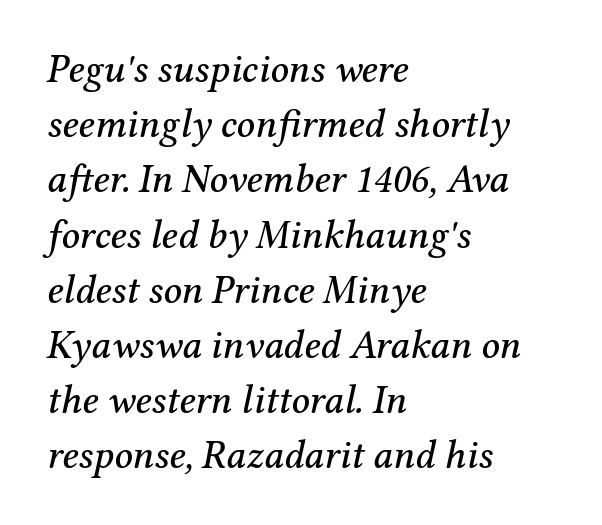
The image shows 40 px serif type, italic (leaning right); set left-aligned, normal line spacing (1.38x), normal letter spacing, not underlined; medium stroke contrast and a medium x-height.
